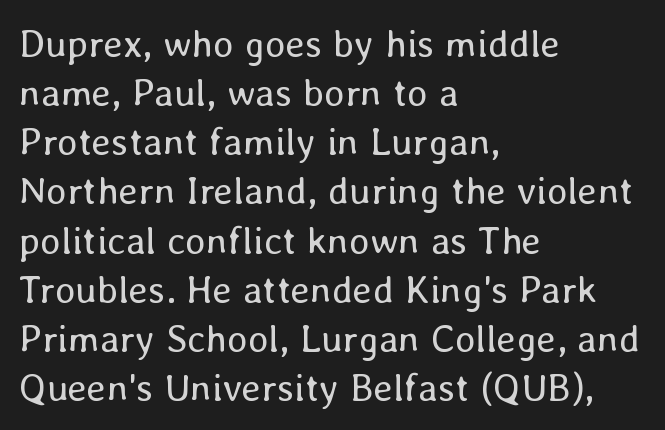
The image shows 39 px regular-weight type, upright; set left-aligned, normal line spacing (1.26x), normal letter spacing, not underlined; low stroke contrast and a medium x-height.
